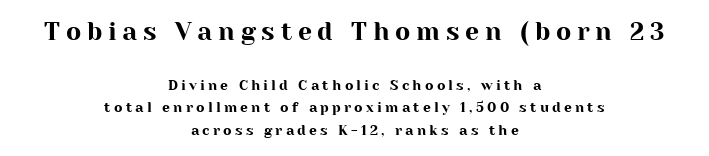
{"italic": "no", "underline": "no", "align": "center", "line_spacing": "normal", "line_spacing_ratio": 1.6, "letter_spacing": "wide", "letter_spacing_em": 0.23, "larger_block": "first", "size_ratio": 1.79, "glyph_px": 25}
